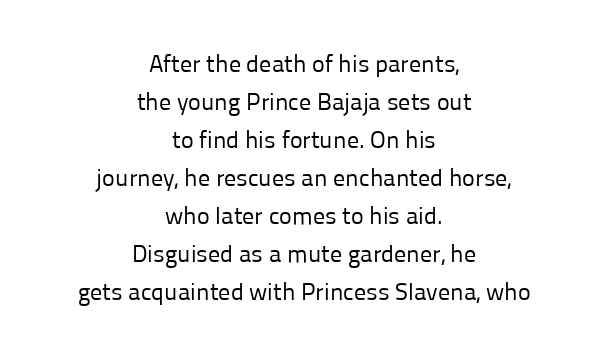
Q: Is the text bold? A: No.
Q: Is the text italic (slanted)? A: No, it is upright.
Q: Is the text underlined? A: No.
Q: How is the paragraph aligned? A: Centered.
Q: Is the spacing between letters normal or unusually wide? A: Normal.
Q: Is the spacing between lines tight, normal or loose? A: Normal.
